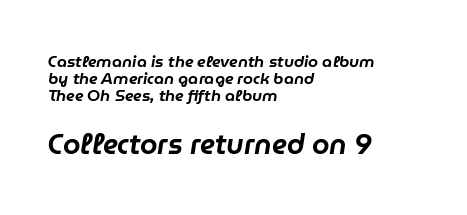
The passage shown is typed in a proportional face where columns would drift. In terms of posture, this sample is oblique. Quick note: underline off. The rendering uses a small line-height, squeezing the rows.
